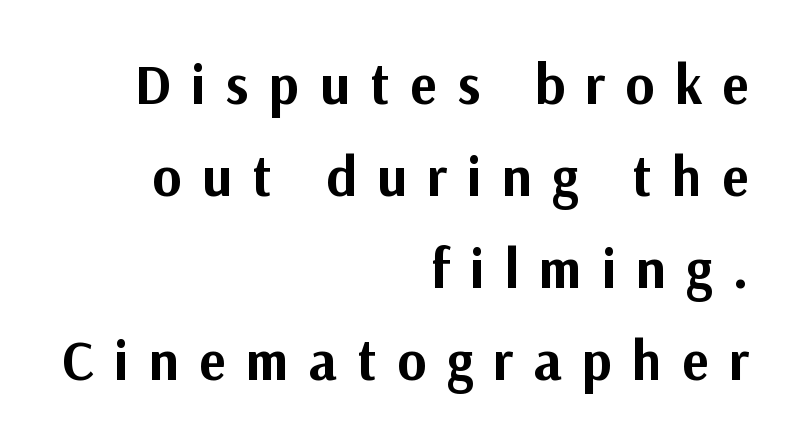
The image shows 56 px bold sans-serif type, upright; set right-aligned, normal line spacing (1.64x), unusually wide letter spacing (+0.36 em), not underlined; medium stroke contrast and a medium x-height.
